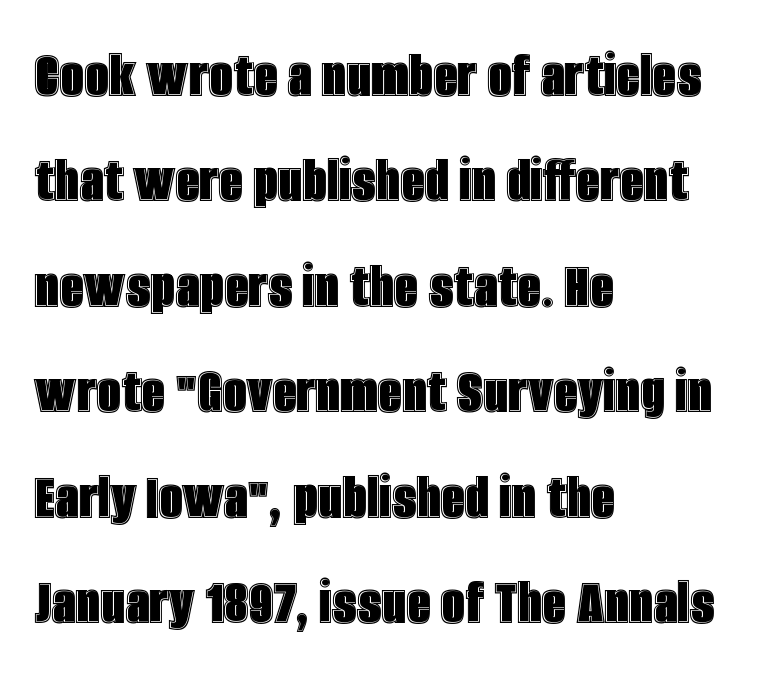
The image shows 68 px condensed type, upright; set left-aligned, normal line spacing (1.55x), normal letter spacing, not underlined; a large x-height.
